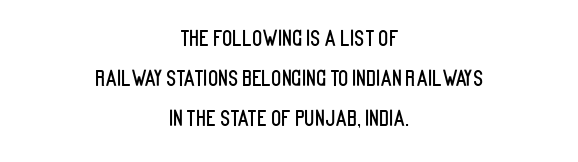
How would I describe the line gaps? Wide and relaxed. Notice how the passage keeps no hard edge, just a central spine. Unmarked baselines from the first word to the last. No italicization has been applied; the sample stays upright.
